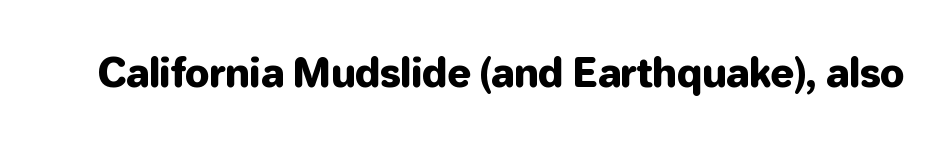
Vertical strokes here are truly vertical. Type without underlining. Here the designer chose a conventional face with non-uniform glyph widths. Font category for this specimen: sans-serif.
